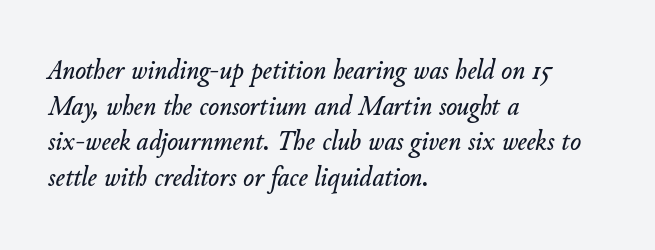
{"italic": "yes", "lean": "right", "slant_degrees": 11, "width": "normal", "stroke_contrast": "low", "x_height": "small", "monospaced": "no", "underline": "no", "align": "left", "line_spacing_ratio": 1.23, "letter_spacing": "normal", "letter_spacing_em": 0.0, "glyph_px": 29}
